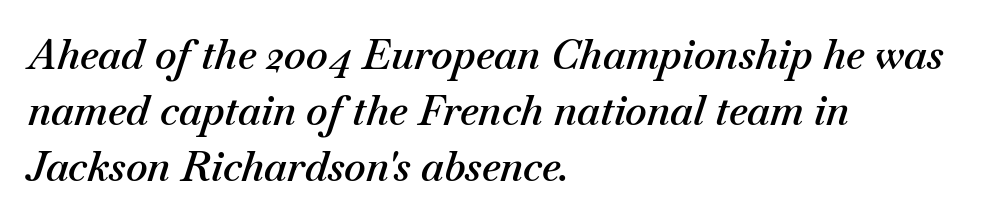
The image shows 41 px semibold type, italic (leaning right); set left-aligned, normal line spacing (1.36x), normal letter spacing, not underlined; medium stroke contrast and a small x-height.
